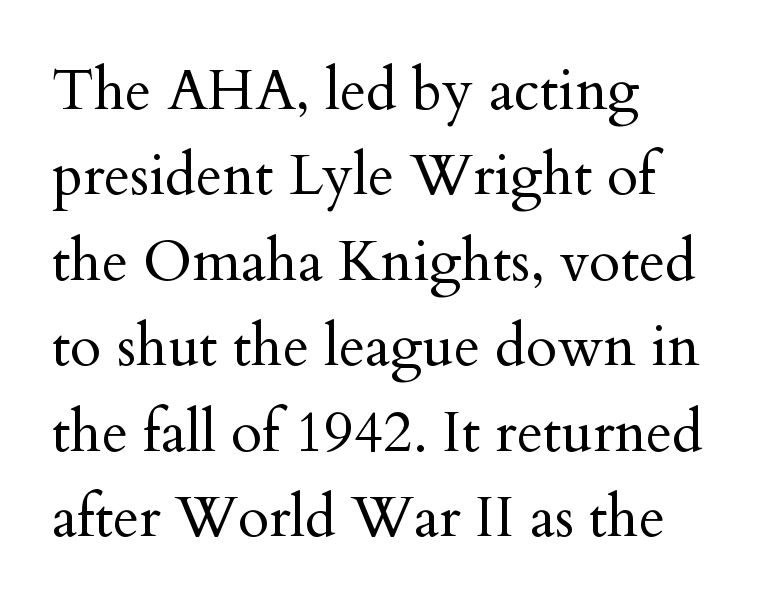
The image shows 57 px regular-weight serif type, upright; set left-aligned, normal line spacing (1.5x), normal letter spacing, not underlined; medium stroke contrast and a small x-height.
